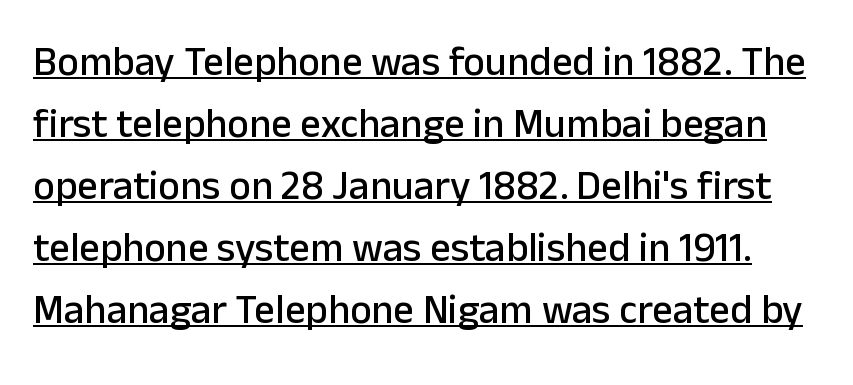
The image shows 41 px sans-serif type, upright; set normal line spacing (1.51x), normal letter spacing, underlined; low stroke contrast and a medium x-height.
